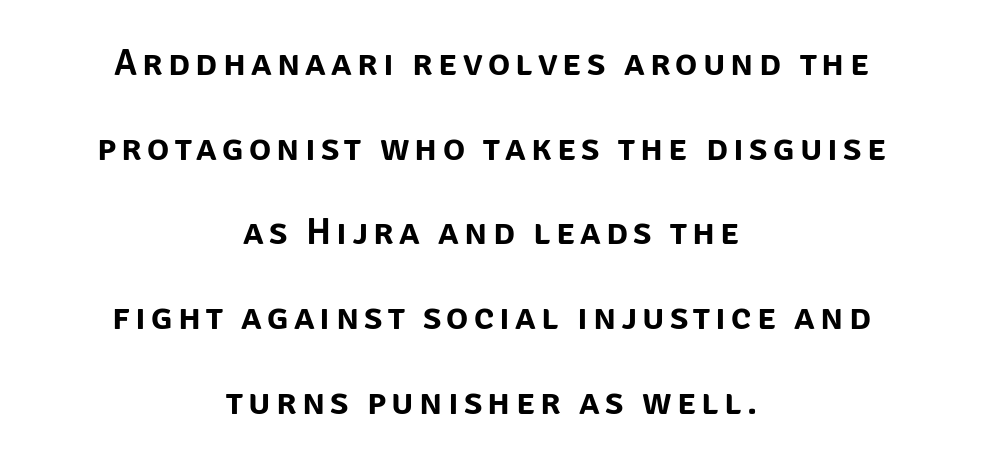
The image shows 37 px sans-serif type, upright; set centered, loose line spacing (2.29x), not underlined; low stroke contrast and a large x-height.
